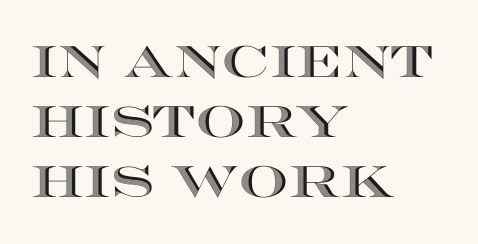
One-word summary of the alignment: left. Check under the words: just untouched page. Is this a fixed-width face? No — the glyphs have proportional, varying widths. Look at the tracking — it's just the regular setting, nothing added. These lines were composed using upright roman letters.
